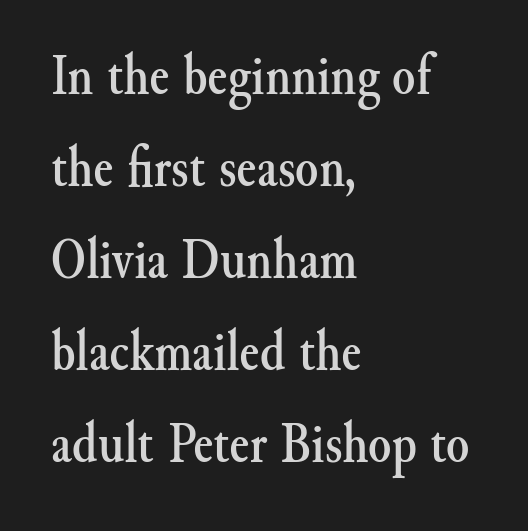
{"serif": "yes", "italic": "no", "width": "normal", "stroke_contrast": "medium", "x_height": "small", "monospaced": "no", "underline": "no", "align": "left", "line_spacing": "normal", "line_spacing_ratio": 1.56, "letter_spacing": "normal", "letter_spacing_em": 0.0, "glyph_px": 59}
